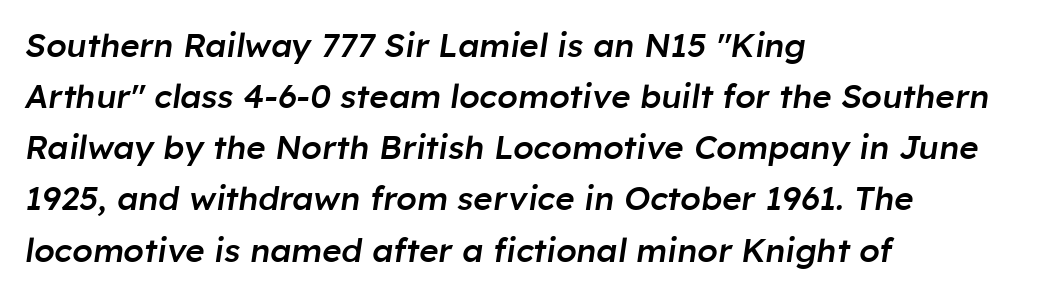
Q: Is the text bold? A: Semi-bold.
Q: Is the text italic (slanted)? A: Yes, it leans right by about 8 degrees.
Q: Is the text underlined? A: No.
Q: How is the paragraph aligned? A: Left-aligned.
Q: Is the spacing between letters normal or unusually wide? A: Normal.
Q: Is the spacing between lines tight, normal or loose? A: Normal.
Q: Width (condensed, normal, or wide)? A: Normal.
Q: Stroke contrast? A: Low.
Q: x-height? A: Medium.
Q: Monospaced? A: No.
